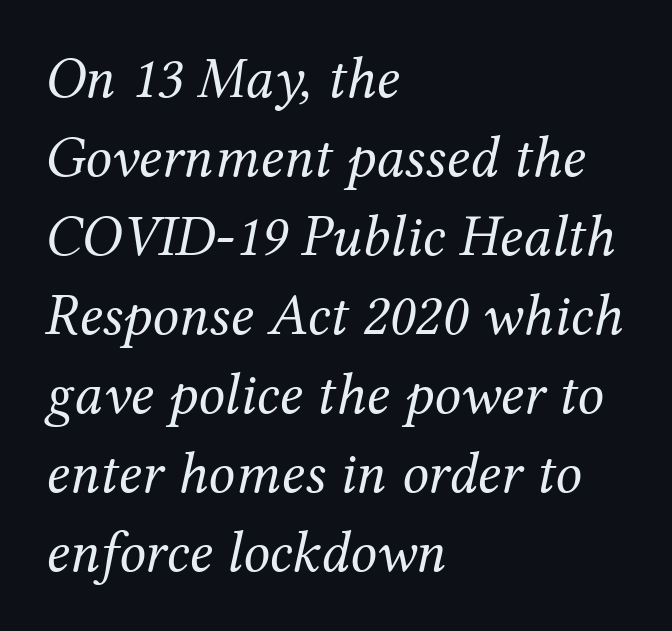
Here the glyphs are tracked normally, forming tight word shapes. This sample has the flowing, uneven cadence of proportional lettering. Yep, those are serifs on the letters. The space directly below the letters is spotless. Vertically, the passage feels balanced, rows spaced as you'd expect. Style check: oblique.
